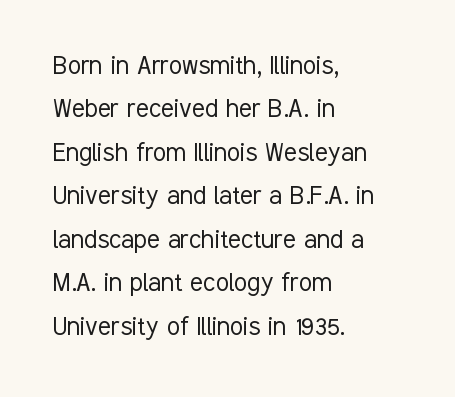
Q: Is the text bold? A: No.
Q: Is the text italic (slanted)? A: No, it is upright.
Q: Is the typeface a serif or a sans-serif typeface? A: Sans-serif.
Q: Is the text underlined? A: No.
Q: How is the paragraph aligned? A: Left-aligned.
Q: Is the spacing between letters normal or unusually wide? A: Normal.
Q: Is the spacing between lines tight, normal or loose? A: Normal.
Q: Width (condensed, normal, or wide)? A: Condensed.
Q: Stroke contrast? A: Low.
Q: x-height? A: Medium.
Q: Monospaced? A: No.
